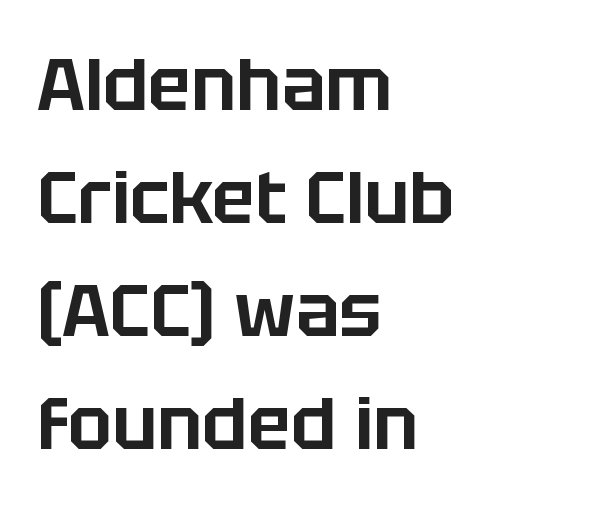
The passage shown is typeset with a sans-serif family. The space between consecutive lines is moderate. Does the lettering tilt? It doesn't — this is upright. Observe the ordinary spacing: letters are neighbours, not strangers. This sample has the flowing, uneven cadence of proportional lettering.
